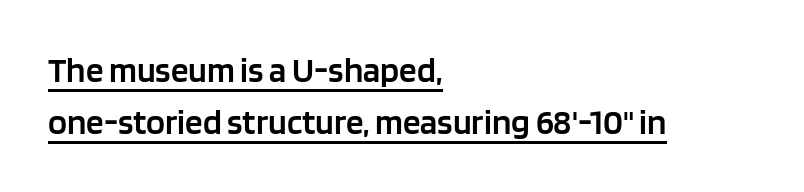
{"serif": "no", "italic": "no", "bold": "semi", "weight": "semibold", "width": "normal", "stroke_contrast": "low", "x_height": "large", "monospaced": "no", "underline": "yes", "align": "left", "line_spacing": "normal", "line_spacing_ratio": 1.49, "letter_spacing": "normal", "letter_spacing_em": 0.0, "glyph_px": 35}
